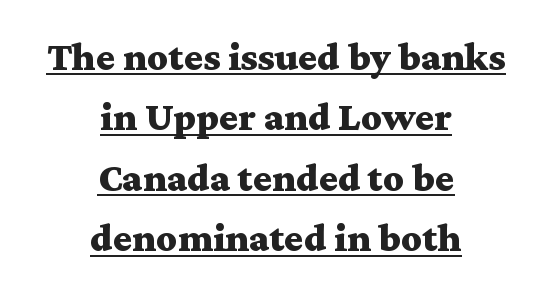
The image shows 40 px bold, wide serif type, upright; set centered, normal line spacing (1.51x), normal letter spacing, underlined; medium stroke contrast and a medium x-height.
